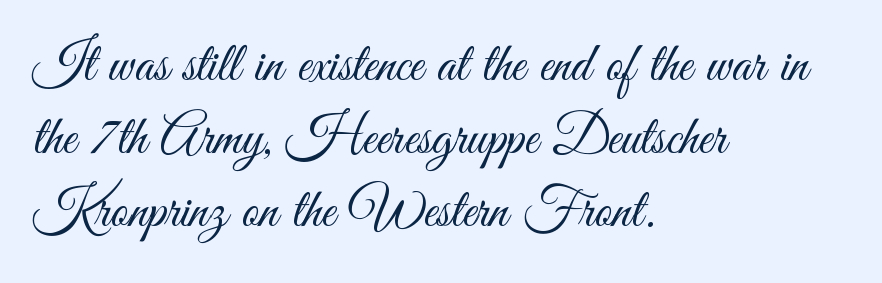
The font sits on the lighter half of the weight spectrum, regular included. Font category for this specimen: sans-serif. The passage shown is typed in a proportional face where columns would drift. The gaps between neighbouring characters are ordinary and unremarkable.
